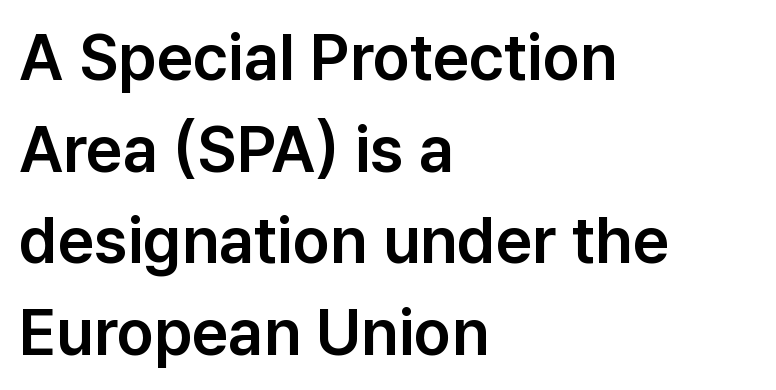
Q: Is the text italic (slanted)? A: No, it is upright.
Q: Is the typeface a serif or a sans-serif typeface? A: Sans-serif.
Q: Is the text underlined? A: No.
Q: How is the paragraph aligned? A: Left-aligned.
Q: Is the spacing between letters normal or unusually wide? A: Normal.
Q: Is the spacing between lines tight, normal or loose? A: Normal.
Q: Width (condensed, normal, or wide)? A: Normal.
Q: Stroke contrast? A: Low.
Q: x-height? A: Medium.
Q: Monospaced? A: No.
